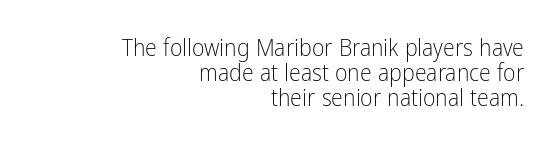
The image shows 24 px text type, upright; set right-aligned, tight line spacing (1.04x), normal letter spacing, not underlined.
